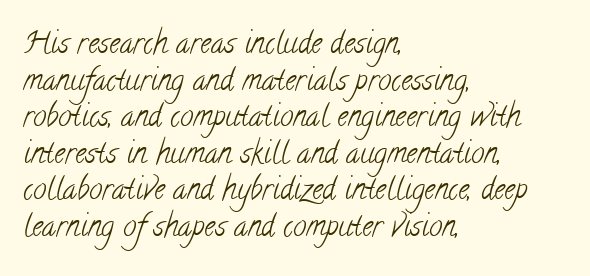
{"serif": "yes", "bold": "no", "weight": "light", "width": "condensed", "stroke_contrast": "low", "x_height": "small", "monospaced": "no", "underline": "no", "align": "left", "line_spacing_ratio": 1.22, "letter_spacing": "normal", "letter_spacing_em": 0.0, "glyph_px": 30}
